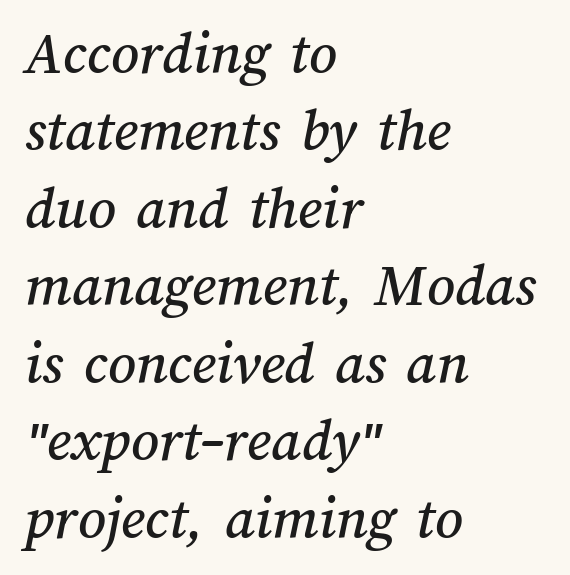
The image shows 61 px text type; set left-aligned, normal line spacing (1.27x), normal letter spacing, not underlined; medium stroke contrast and a medium x-height.
